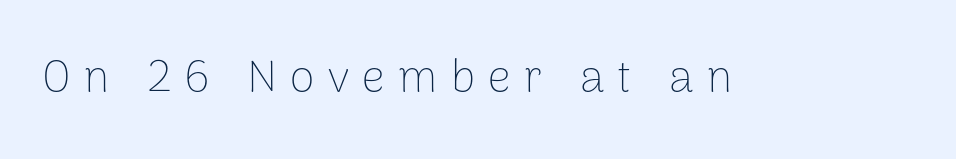
Q: Is the text bold? A: No.
Q: Is the text italic (slanted)? A: No, it is upright.
Q: Is the typeface a serif or a sans-serif typeface? A: Sans-serif.
Q: Is the text underlined? A: No.
Q: Is the spacing between letters normal or unusually wide? A: Unusually wide.
Q: Width (condensed, normal, or wide)? A: Normal.
Q: Stroke contrast? A: Low.
Q: x-height? A: Medium.
Q: Monospaced? A: No.
